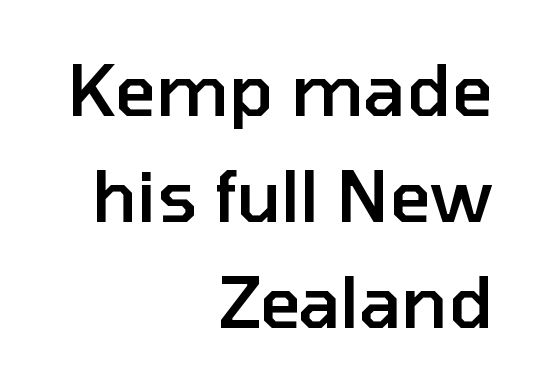
The image shows 71 px semibold sans-serif type, upright; set right-aligned, normal line spacing (1.49x), normal letter spacing, not underlined; low stroke contrast and a medium x-height.
